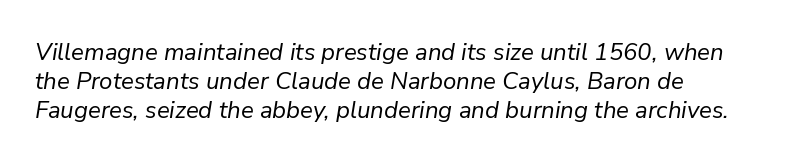
Q: Is the text bold? A: No.
Q: Is the text italic (slanted)? A: Yes, it leans right by about 9 degrees.
Q: Is the text underlined? A: No.
Q: How is the paragraph aligned? A: Left-aligned.
Q: Is the spacing between letters normal or unusually wide? A: Normal.
